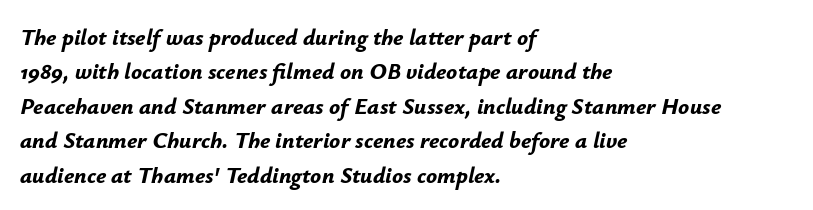
Q: Is the text bold? A: Yes.
Q: Is the text italic (slanted)? A: Yes, it leans right by about 12 degrees.
Q: Is the text underlined? A: No.
Q: How is the paragraph aligned? A: Left-aligned.
Q: Is the spacing between letters normal or unusually wide? A: Normal.
Q: Is the spacing between lines tight, normal or loose? A: Normal.
